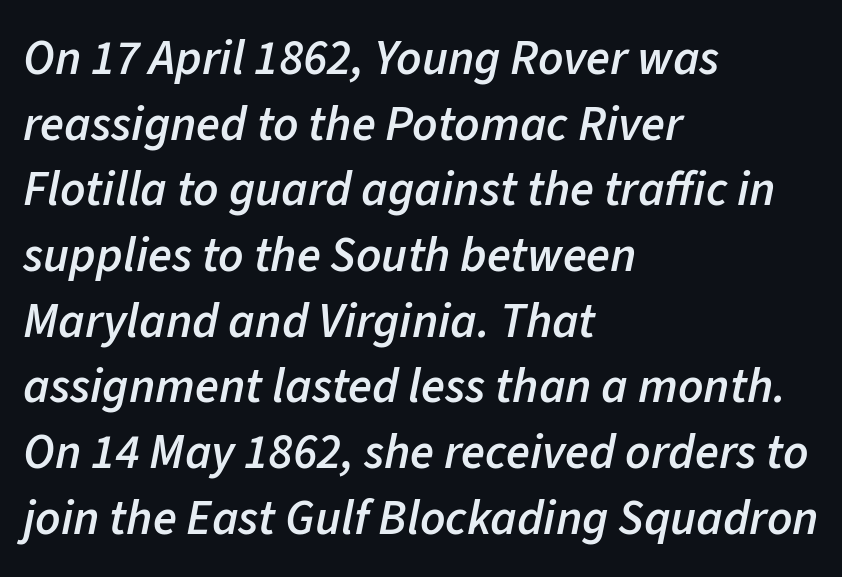
Q: Is the text bold? A: Semi-bold.
Q: Is the text italic (slanted)? A: Yes, it leans right by about 11 degrees.
Q: Is the text underlined? A: No.
Q: How is the paragraph aligned? A: Left-aligned.
Q: Is the spacing between letters normal or unusually wide? A: Normal.
Q: Is the spacing between lines tight, normal or loose? A: Normal.
Q: Width (condensed, normal, or wide)? A: Normal.
Q: Stroke contrast? A: Low.
Q: x-height? A: Medium.
Q: Monospaced? A: No.
